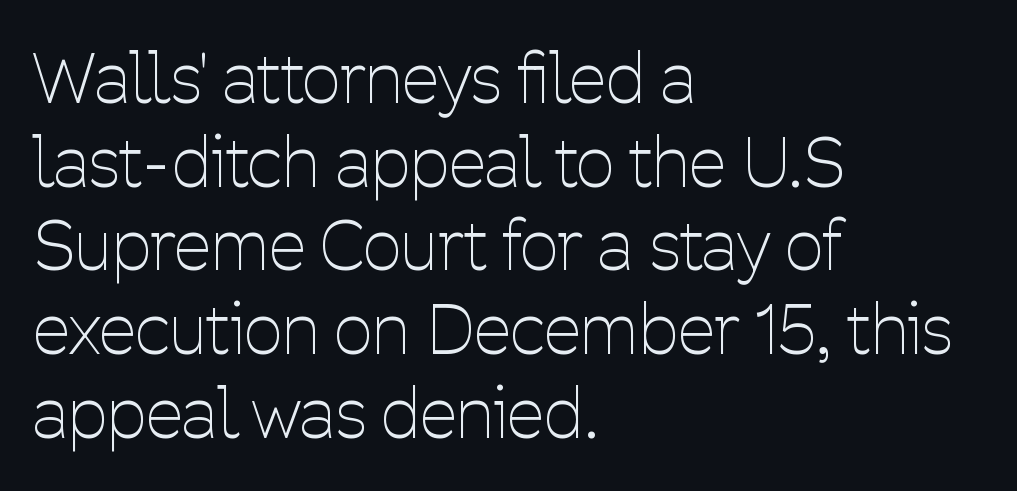
A bare baseline throughout the passage. This sample is left-justified, so line endings fall wherever the words run out. A typesetter would label this face a sans. The passage shown is typed in a proportional face where columns would drift. The typesetting does not lean heavy: it is not bold.
